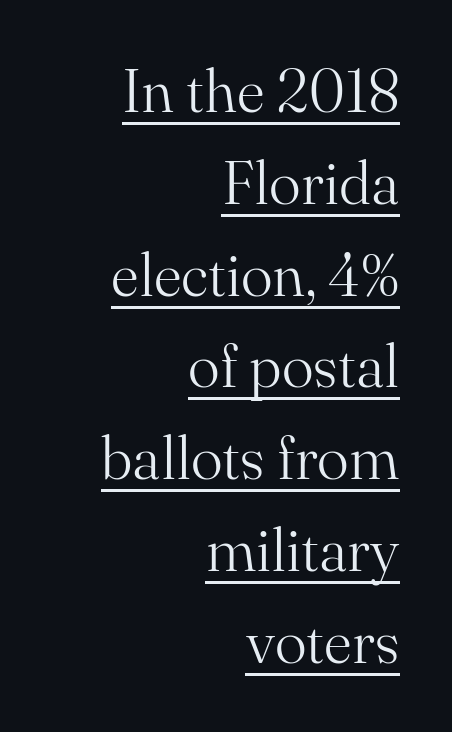
Q: Is the text bold? A: No.
Q: Is the text italic (slanted)? A: No, it is upright.
Q: Is the typeface a serif or a sans-serif typeface? A: Serif.
Q: Is the text underlined? A: Yes.
Q: How is the paragraph aligned? A: Right-aligned.
Q: Is the spacing between letters normal or unusually wide? A: Normal.
Q: Is the spacing between lines tight, normal or loose? A: Normal.
Q: Width (condensed, normal, or wide)? A: Normal.
Q: Stroke contrast? A: Medium.
Q: x-height? A: Small.
Q: Monospaced? A: No.
